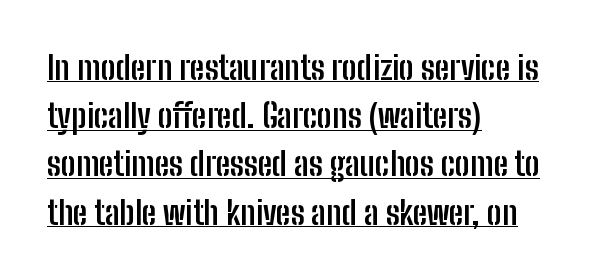
The image shows 33 px semibold, condensed sans-serif type, upright; set left-aligned, normal line spacing (1.46x), normal letter spacing, underlined; low stroke contrast and a medium x-height.
